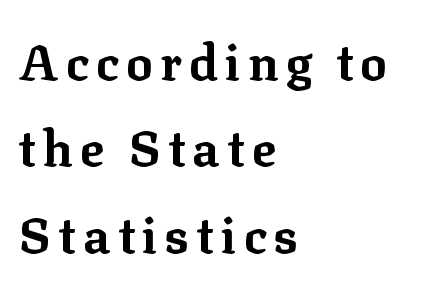
Weight: bold. Tall strokes in this sample are plumb rather than angled. Alignment: flush left. The baseline area is clear. Each letter keeps its own natural width here, so spacing adapts to shape. The rendering shows small feet on the letterforms — a serif design.
